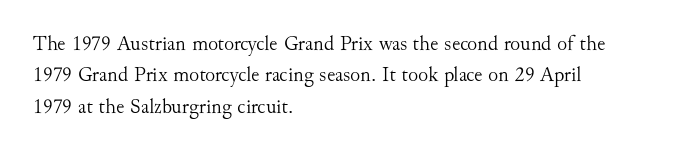
Ordinary non-slanted type is in use. Honestly, the row spacing looks completely unremarkable. These lines keep a tight, regular rhythm from letter to letter. These lines stack with their left ends in a neat column.
